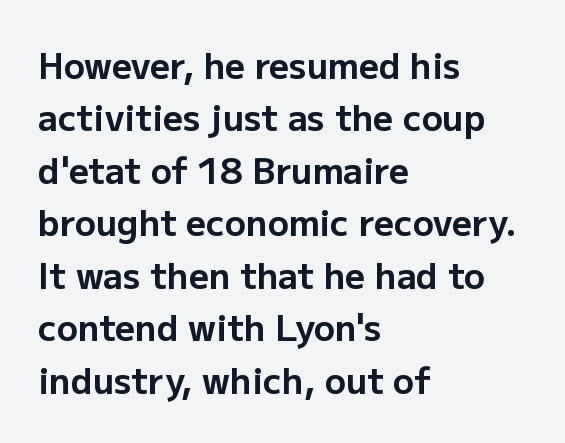
Q: Is the text bold? A: Yes.
Q: Is the text italic (slanted)? A: No, it is upright.
Q: Is the typeface a serif or a sans-serif typeface? A: Sans-serif.
Q: Is the text underlined? A: No.
Q: How is the paragraph aligned? A: Left-aligned.
Q: Is the spacing between letters normal or unusually wide? A: Normal.
Q: Is the spacing between lines tight, normal or loose? A: Normal.
Q: Width (condensed, normal, or wide)? A: Normal.
Q: Stroke contrast? A: Low.
Q: x-height? A: Medium.
Q: Monospaced? A: No.
